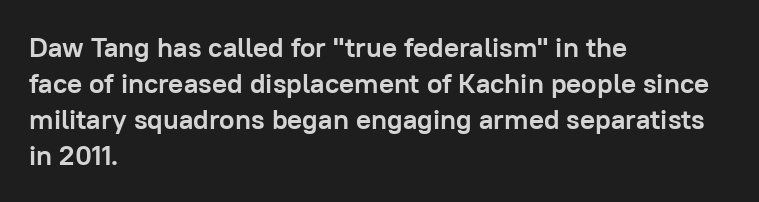
{"serif": "no", "italic": "no", "bold": "yes", "weight": "semibold", "width": "normal", "stroke_contrast": "low", "x_height": "medium", "monospaced": "no", "underline": "no", "align": "left", "line_spacing": "normal", "line_spacing_ratio": 1.28, "letter_spacing": "normal", "letter_spacing_em": 0.0, "glyph_px": 28}
